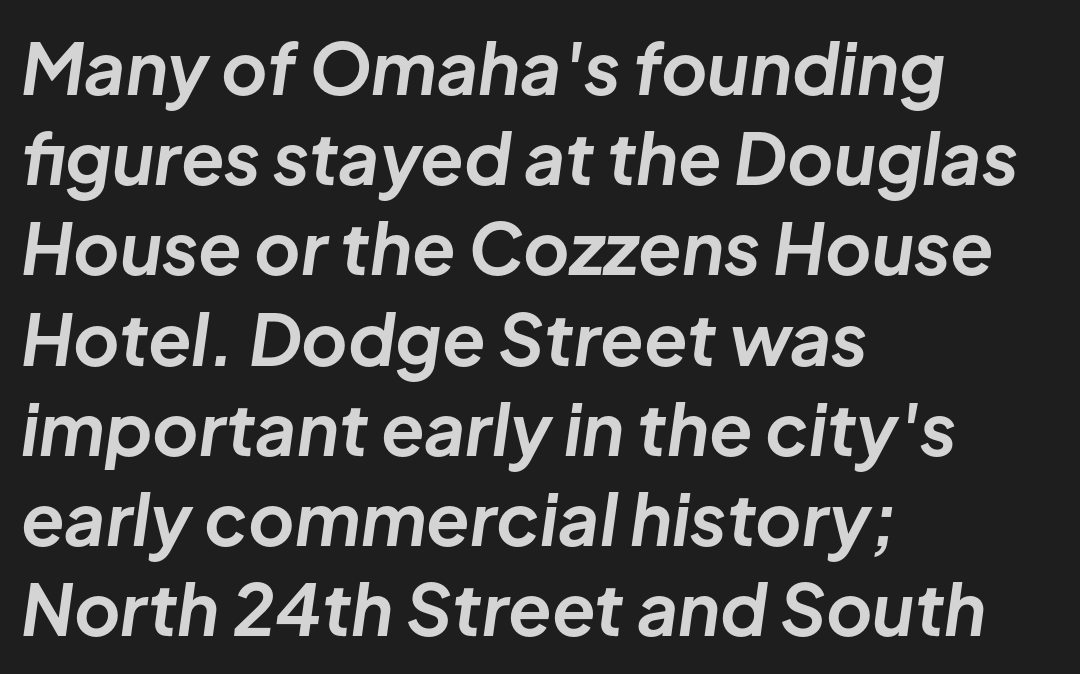
Q: Is the text bold? A: Yes.
Q: Is the text italic (slanted)? A: Yes, it leans right by about 8 degrees.
Q: Is the text underlined? A: No.
Q: How is the paragraph aligned? A: Left-aligned.
Q: Is the spacing between letters normal or unusually wide? A: Normal.
Q: Is the spacing between lines tight, normal or loose? A: Normal.
Q: Width (condensed, normal, or wide)? A: Normal.
Q: Stroke contrast? A: Low.
Q: x-height? A: Medium.
Q: Monospaced? A: No.
